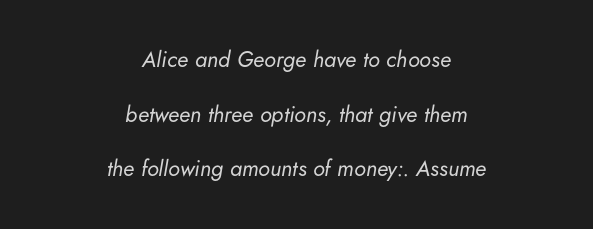
Q: Is the text bold? A: No.
Q: Is the text italic (slanted)? A: Yes, it leans right by about 5 degrees.
Q: Is the text underlined? A: No.
Q: How is the paragraph aligned? A: Centered.
Q: Is the spacing between letters normal or unusually wide? A: Normal.
Q: Is the spacing between lines tight, normal or loose? A: Loose.
